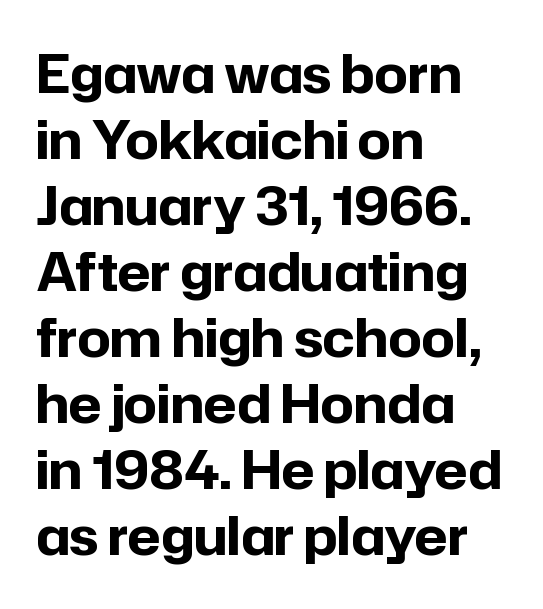
{"serif": "no", "italic": "no", "bold": "yes", "weight": "bold", "width": "normal", "stroke_contrast": "low", "x_height": "medium", "monospaced": "no", "underline": "no", "align": "left", "line_spacing": "normal", "line_spacing_ratio": 1.27, "letter_spacing": "normal", "letter_spacing_em": 0.0, "glyph_px": 52}
